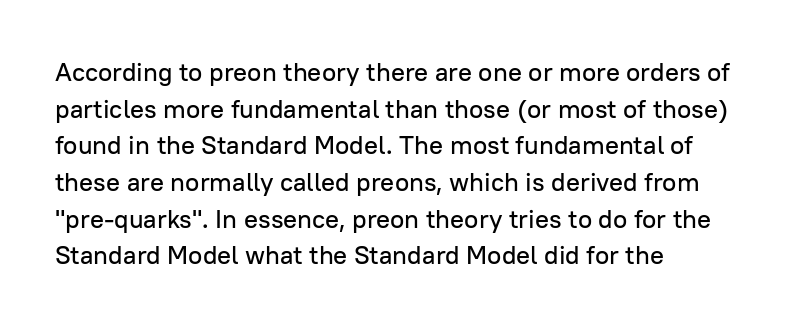
Here the glyphs are tracked normally, forming tight word shapes. Upright lettering throughout. Underline: absent. The lines are quadded left.
